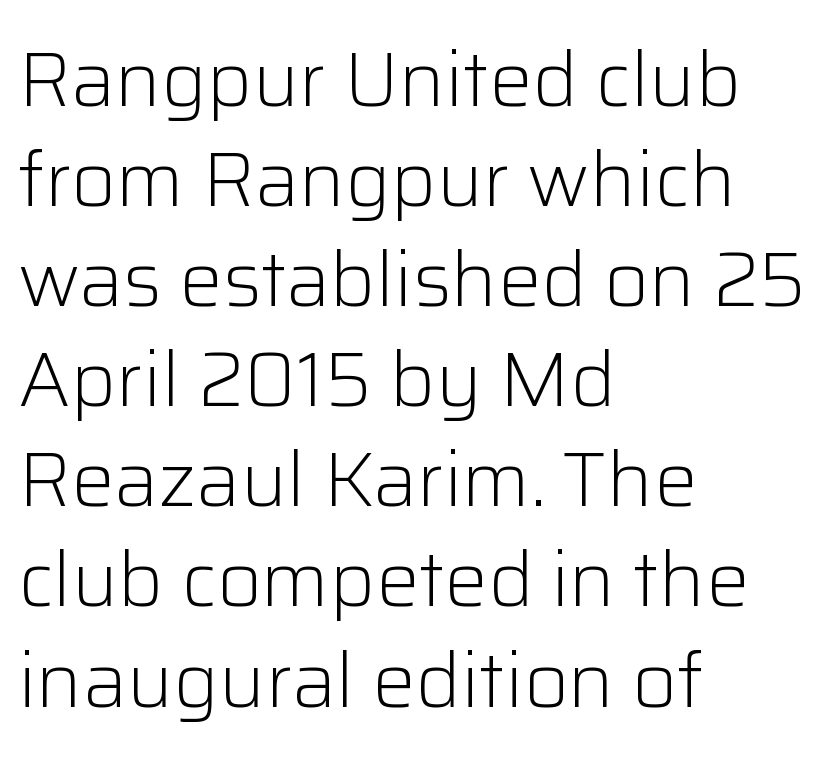
Q: Is the text bold? A: No.
Q: Is the text italic (slanted)? A: No, it is upright.
Q: Is the typeface a serif or a sans-serif typeface? A: Sans-serif.
Q: Is the text underlined? A: No.
Q: How is the paragraph aligned? A: Left-aligned.
Q: Is the spacing between letters normal or unusually wide? A: Normal.
Q: Is the spacing between lines tight, normal or loose? A: Normal.
Q: Width (condensed, normal, or wide)? A: Normal.
Q: Stroke contrast? A: Low.
Q: x-height? A: Medium.
Q: Monospaced? A: No.
